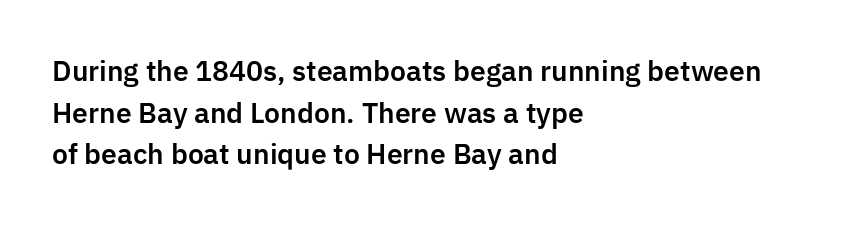
A typesetter would call this zero additional tracking. Line beginnings align vertically; line endings do not. The leading is moderate, giving the passage an even texture. No italicization has been applied; the sample stays upright. This rendering features lettering with no underline.
